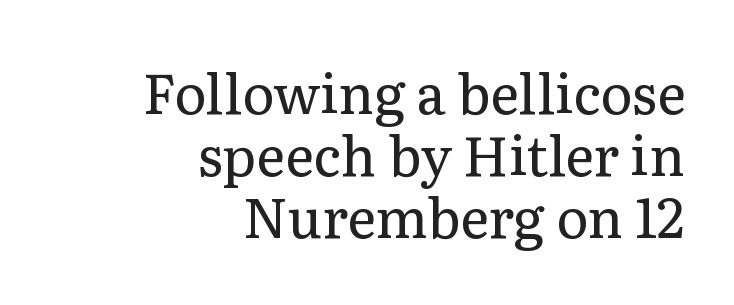
The area under the type is left untouched. The letters advance in unequal steps, a hallmark of proportional type. The line texture is even and compact thanks to regular tracking. The typeface has the unassuming heft of standard copy or less. You can tell it's not italic because the verticals are truly vertical. Baseline-to-baseline distance is barely more than the letter height.
